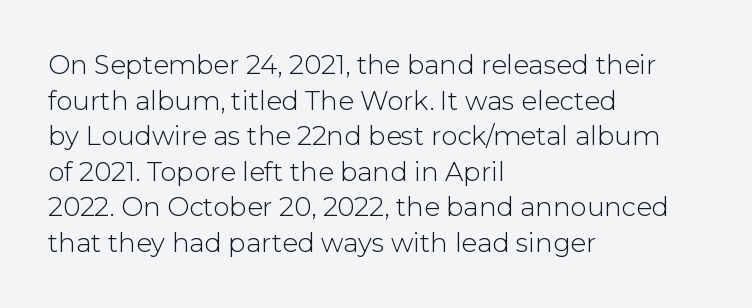
{"italic": "no", "bold": "no", "underline": "no", "align": "left", "line_spacing": "normal", "line_spacing_ratio": 1.37, "letter_spacing": "normal", "letter_spacing_em": 0.0, "glyph_px": 26}
